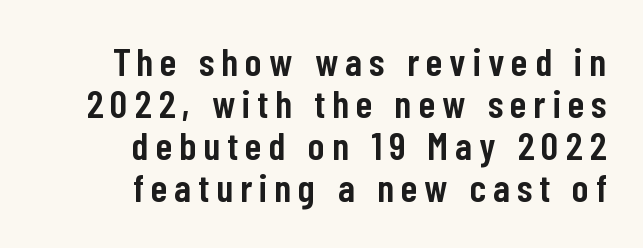
{"serif": "no", "italic": "no", "bold": "semi", "weight": "semibold", "width": "condensed", "stroke_contrast": "low", "x_height": "medium", "monospaced": "no", "underline": "no", "align": "right", "line_spacing": "tight", "line_spacing_ratio": 1.08, "glyph_px": 39}
